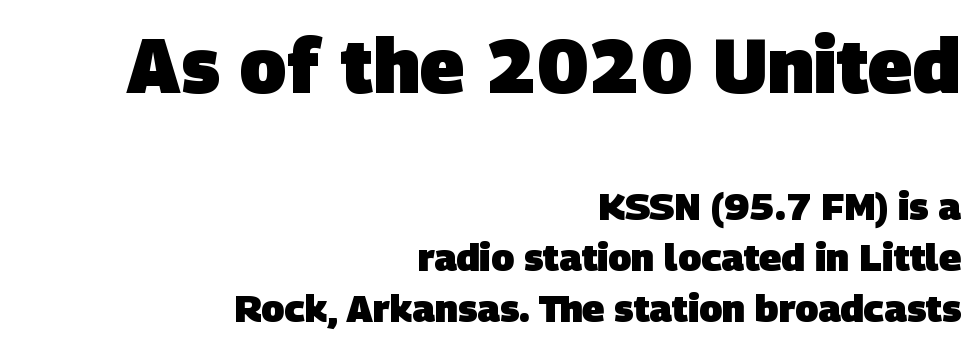
Q: Is the text bold? A: Yes.
Q: Is the typeface a serif or a sans-serif typeface? A: Sans-serif.
Q: Is the text underlined? A: No.
Q: How is the paragraph aligned? A: Right-aligned.
Q: Is the spacing between letters normal or unusually wide? A: Normal.
Q: Is the spacing between lines tight, normal or loose? A: Normal.
Q: Which block of text is set in a larger size, the first (top) or the second (bottom)? A: The first (top) one.
Q: Width (condensed, normal, or wide)? A: Normal.
Q: Stroke contrast? A: Low.
Q: x-height? A: Large.
Q: Monospaced? A: No.
